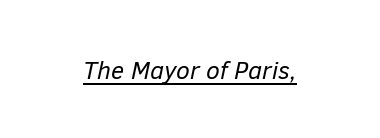
Q: Is the text bold? A: No.
Q: Is the text italic (slanted)? A: Yes, it leans right by about 12 degrees.
Q: Is the text underlined? A: Yes.
Q: Is the spacing between letters normal or unusually wide? A: Normal.
